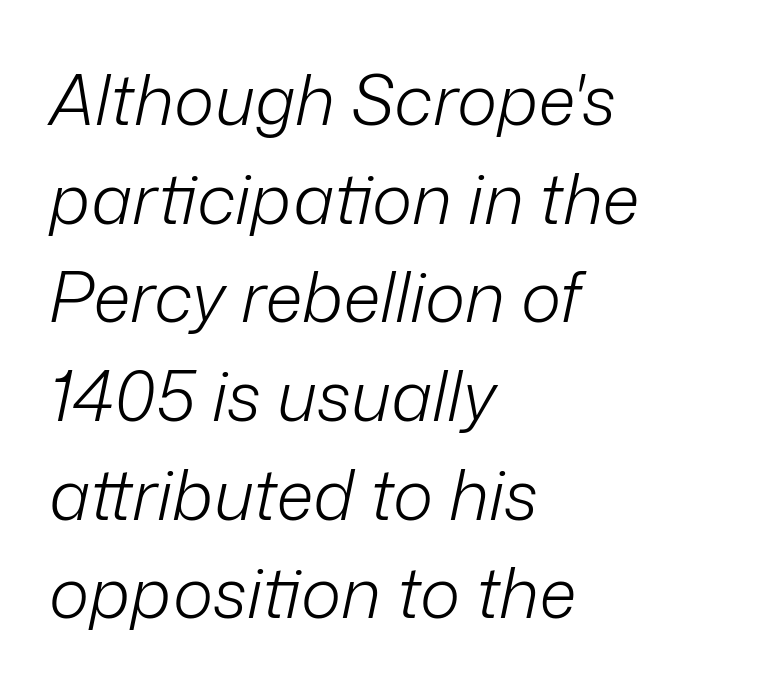
Is this a fixed-width face? No — the glyphs have proportional, varying widths. Visually the block forms a straight wall on the left and a jagged coastline on the right. Nothing unusual about the tracking: characters are spaced as the font intends. Quick note: underline off.
